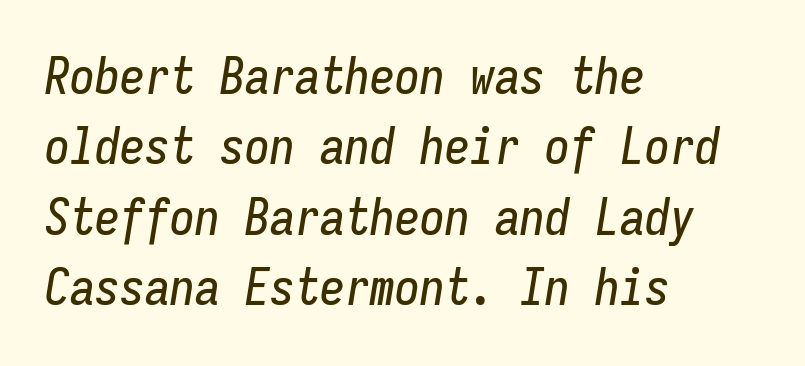
{"italic": "yes", "lean": "right", "slant_degrees": 9, "width": "condensed", "stroke_contrast": "low", "x_height": "medium", "monospaced": "yes", "underline": "no", "align": "left", "line_spacing": "normal", "line_spacing_ratio": 1.41, "letter_spacing": "normal", "letter_spacing_em": 0.0, "glyph_px": 50}
